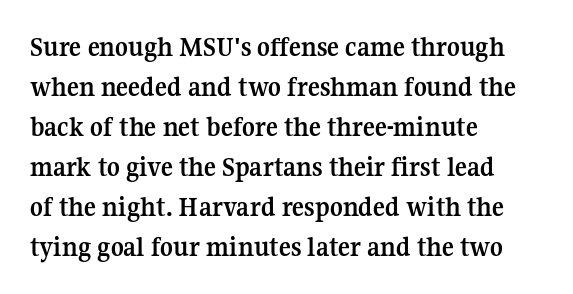
The image shows 28 px semibold serif type, upright; set left-aligned, normal line spacing (1.43x), normal letter spacing, not underlined; medium stroke contrast and a medium x-height.
